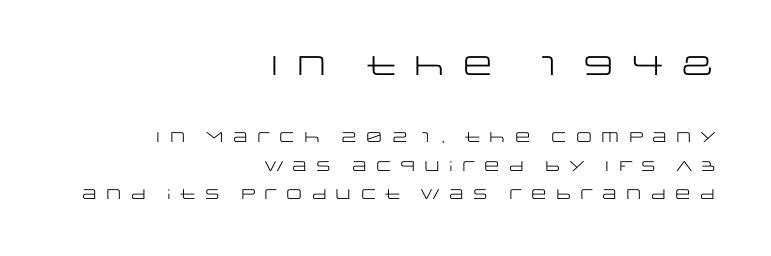
Q: Is the text bold? A: No.
Q: Is the text italic (slanted)? A: No, it is upright.
Q: Is the text underlined? A: No.
Q: How is the paragraph aligned? A: Right-aligned.
Q: Is the spacing between letters normal or unusually wide? A: Unusually wide.
Q: Is the spacing between lines tight, normal or loose? A: Loose.
Q: Which block of text is set in a larger size, the first (top) or the second (bottom)? A: The first (top) one.
